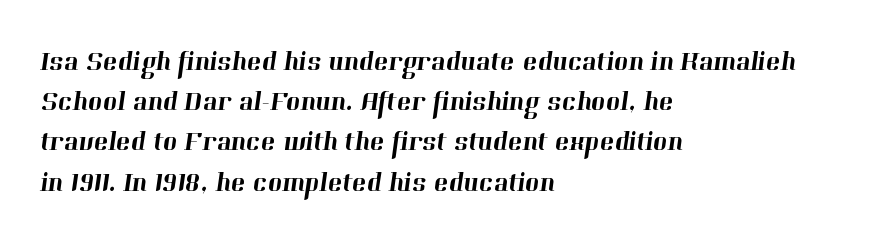
The image shows 27 px text type; set left-aligned, normal line spacing (1.49x), normal letter spacing, not underlined.
